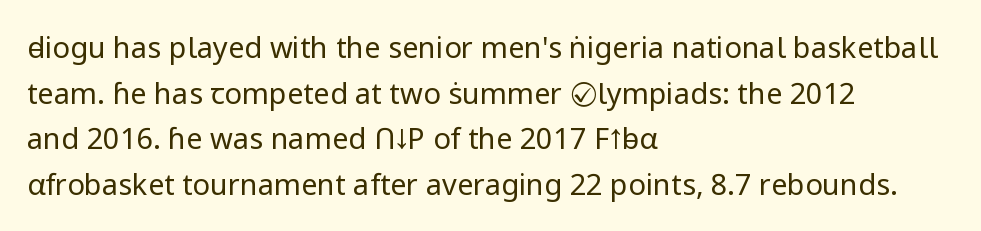
The letterforms sit at book weight or below. Unlike a traditional serif, this face leaves its strokes unadorned. The letters sit at their default tracking, neither squeezed nor spread. Casual observation: everything's shoved over to the left. The specimen omits any rule beneath the text block's lines. Does the lettering tilt? It doesn't — this is upright.
